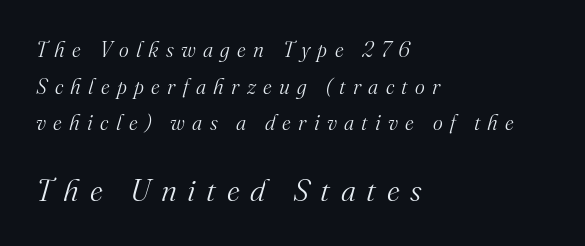
Q: Is the text bold? A: No.
Q: Is the text italic (slanted)? A: Yes, it leans right by about 16 degrees.
Q: Is the typeface a serif or a sans-serif typeface? A: Serif.
Q: Is the text underlined? A: No.
Q: How is the paragraph aligned? A: Left-aligned.
Q: Is the spacing between letters normal or unusually wide? A: Unusually wide.
Q: Which block of text is set in a larger size, the first (top) or the second (bottom)? A: The second (bottom) one.
Q: Width (condensed, normal, or wide)? A: Normal.
Q: Stroke contrast? A: Medium.
Q: x-height? A: Small.
Q: Monospaced? A: No.
